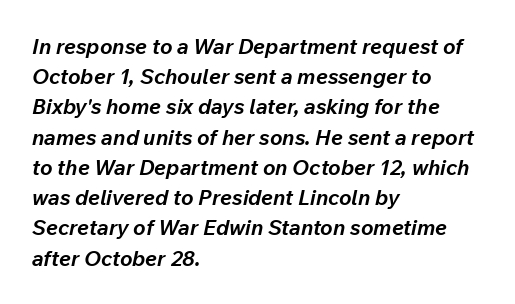
Q: Is the text bold? A: Yes.
Q: Is the text italic (slanted)? A: Yes, it leans right by about 12 degrees.
Q: Is the text underlined? A: No.
Q: How is the paragraph aligned? A: Left-aligned.
Q: Is the spacing between letters normal or unusually wide? A: Normal.
Q: Is the spacing between lines tight, normal or loose? A: Normal.
